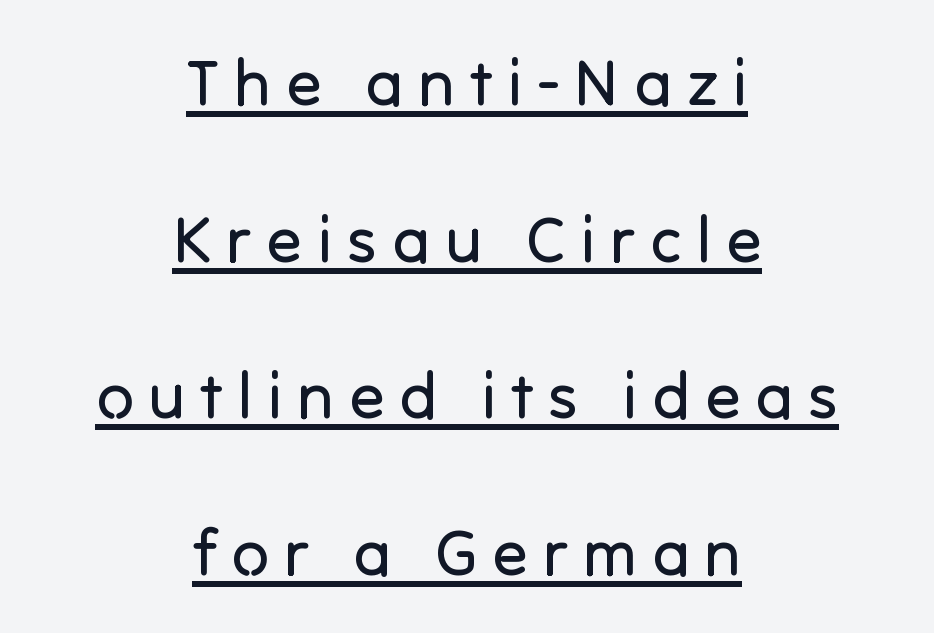
Q: Is the text bold? A: No.
Q: Is the text italic (slanted)? A: No, it is upright.
Q: Is the typeface a serif or a sans-serif typeface? A: Sans-serif.
Q: Is the text underlined? A: Yes.
Q: How is the paragraph aligned? A: Centered.
Q: Is the spacing between letters normal or unusually wide? A: Unusually wide.
Q: Is the spacing between lines tight, normal or loose? A: Loose.
Q: Width (condensed, normal, or wide)? A: Normal.
Q: Stroke contrast? A: Low.
Q: x-height? A: Medium.
Q: Monospaced? A: No.
